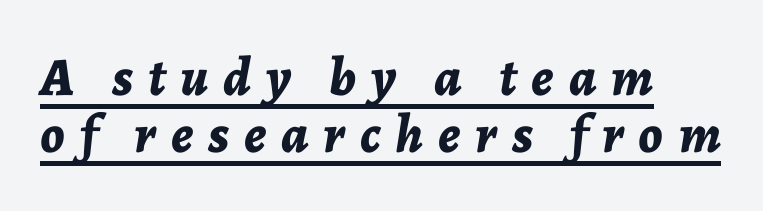
{"italic": "yes", "lean": "right", "slant_degrees": 7, "bold": "yes", "weight": "bold", "width": "normal", "stroke_contrast": "low", "x_height": "medium", "monospaced": "no", "underline": "yes", "align": "left", "line_spacing": "tight", "line_spacing_ratio": 1.05, "letter_spacing": "wide", "letter_spacing_em": 0.28, "glyph_px": 54}
